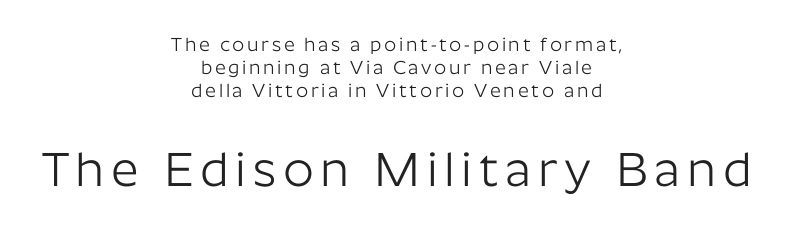
The image shows 48 px light sans-serif type, upright; set centered, line spacing 1.22x, not underlined; the second (bottom) block is 2.53x larger; low stroke contrast and a medium x-height.
